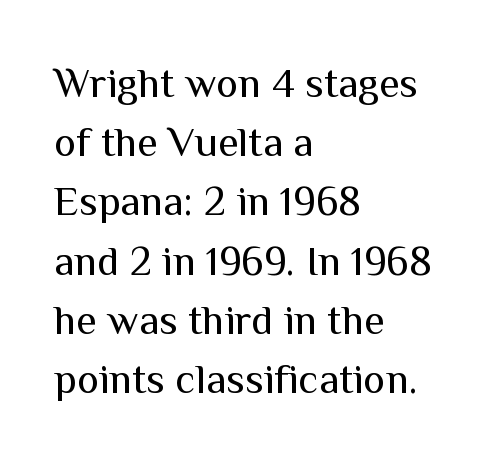
The image shows 42 px regular-weight sans-serif type, upright; set left-aligned, normal line spacing (1.41x), normal letter spacing, not underlined; medium stroke contrast and a medium x-height.
